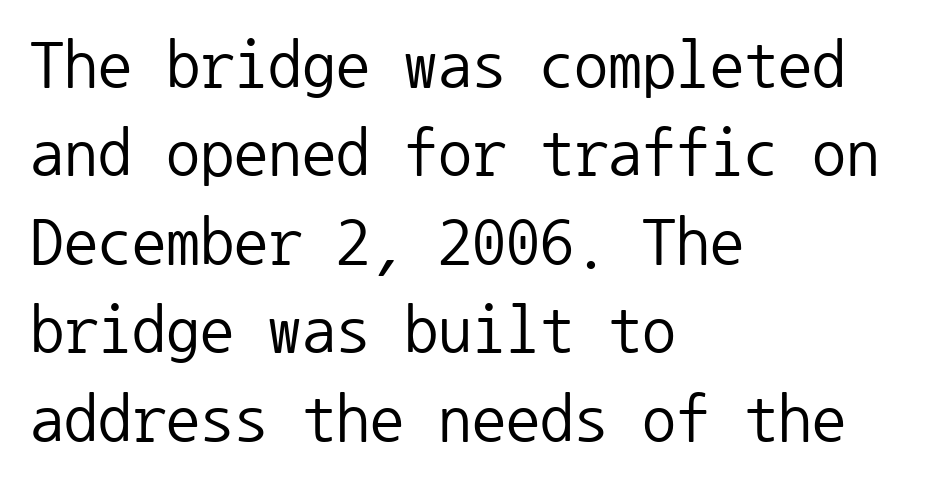
{"serif": "no", "italic": "no", "bold": "no", "weight": "regular", "width": "normal", "stroke_contrast": "low", "x_height": "medium", "monospaced": "yes", "underline": "no", "align": "left", "line_spacing": "normal", "line_spacing_ratio": 1.3, "letter_spacing": "normal", "letter_spacing_em": 0.0, "glyph_px": 68}
